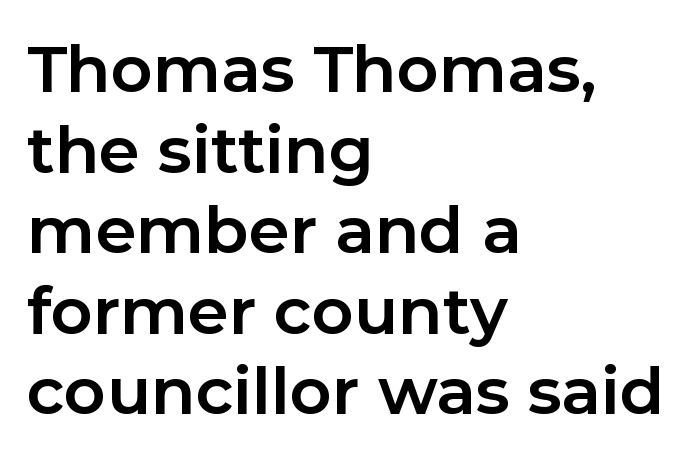
Q: Is the text bold? A: Yes.
Q: Is the text italic (slanted)? A: No, it is upright.
Q: Is the typeface a serif or a sans-serif typeface? A: Sans-serif.
Q: Is the text underlined? A: No.
Q: How is the paragraph aligned? A: Left-aligned.
Q: Is the spacing between letters normal or unusually wide? A: Normal.
Q: Width (condensed, normal, or wide)? A: Normal.
Q: Stroke contrast? A: Low.
Q: x-height? A: Medium.
Q: Monospaced? A: No.
